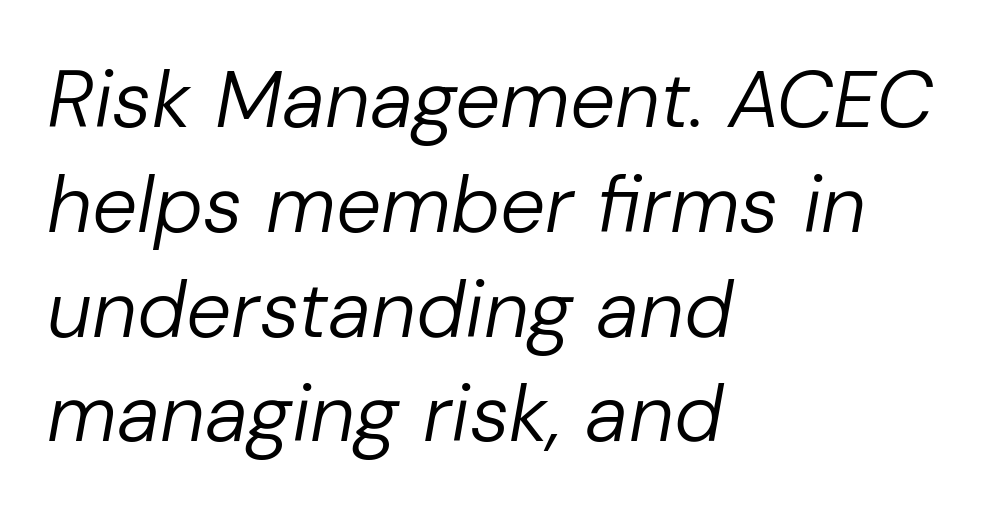
The image shows 80 px regular-weight type, italic (leaning right); set left-aligned, normal line spacing (1.31x), normal letter spacing, not underlined; low stroke contrast and a medium x-height.
